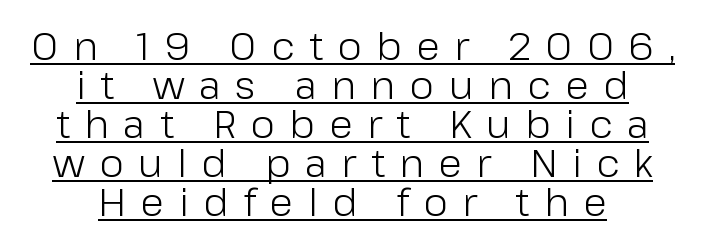
The image shows 39 px light sans-serif type, upright; set centered, tight line spacing (1.0x), unusually wide letter spacing (+0.37 em), underlined; low stroke contrast and a medium x-height.
